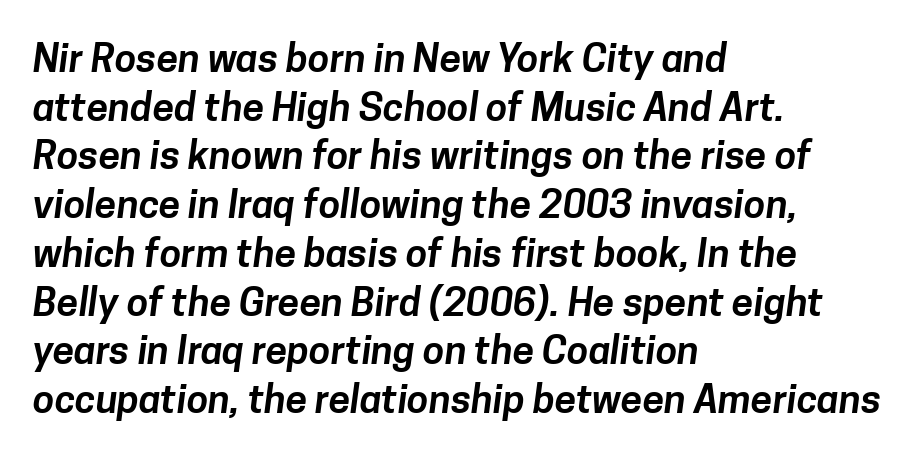
The type family on display is of the sans-serif kind. There is no visible air inserted between adjacent glyphs. The paragraph shown leans on its left margin. Varying glyph widths throughout — classic text-font behaviour. The passage shown is not underscored anywhere. Line spacing here is normal.
